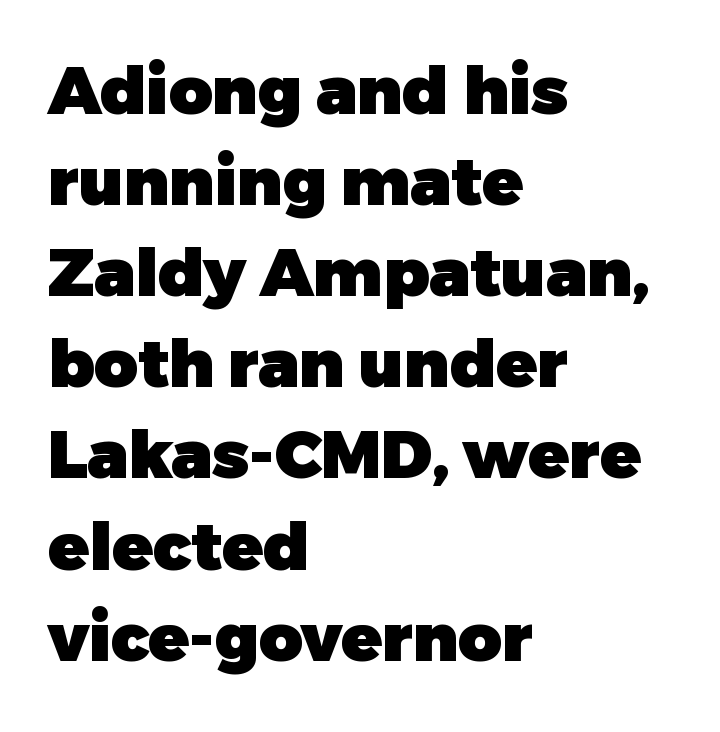
Q: Is the text bold? A: Yes.
Q: Is the text italic (slanted)? A: No, it is upright.
Q: Is the typeface a serif or a sans-serif typeface? A: Sans-serif.
Q: Is the text underlined? A: No.
Q: How is the paragraph aligned? A: Left-aligned.
Q: Is the spacing between letters normal or unusually wide? A: Normal.
Q: Is the spacing between lines tight, normal or loose? A: Normal.
Q: Width (condensed, normal, or wide)? A: Normal.
Q: Stroke contrast? A: Low.
Q: x-height? A: Medium.
Q: Monospaced? A: No.
